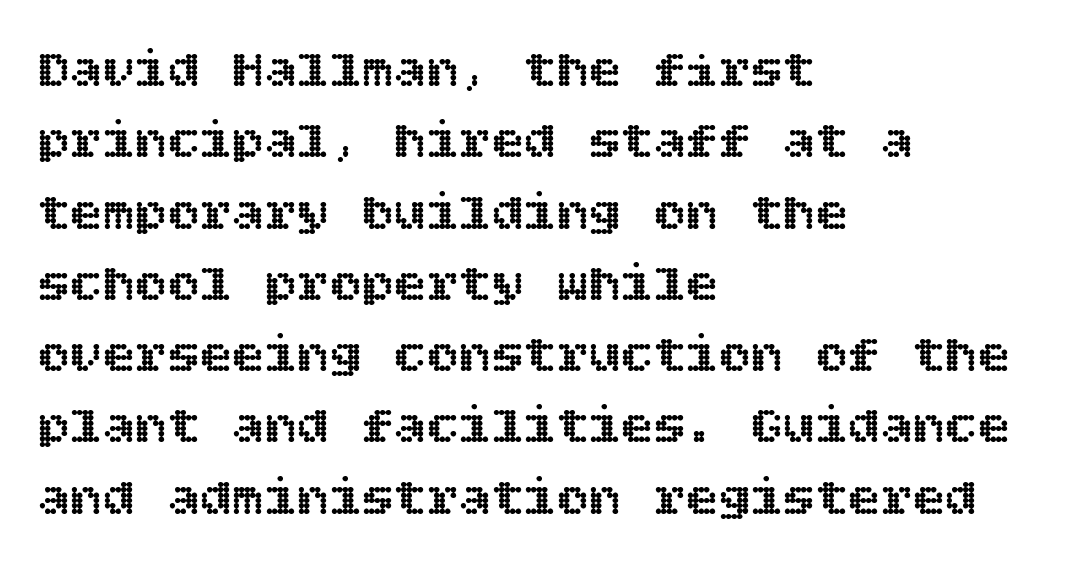
Q: Is the text italic (slanted)? A: No, it is upright.
Q: Is the text underlined? A: No.
Q: How is the paragraph aligned? A: Left-aligned.
Q: Is the spacing between letters normal or unusually wide? A: Normal.
Q: Is the spacing between lines tight, normal or loose? A: Normal.
Q: Width (condensed, normal, or wide)? A: Normal.
Q: x-height? A: Large.
